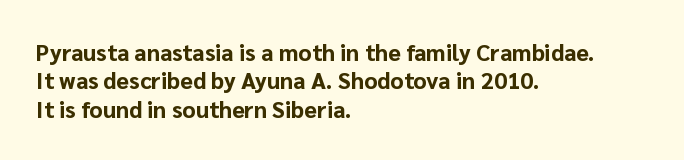
{"italic": "no", "bold": "yes", "underline": "no", "align": "left", "line_spacing_ratio": 1.23, "letter_spacing": "normal", "letter_spacing_em": 0.0, "glyph_px": 23}
